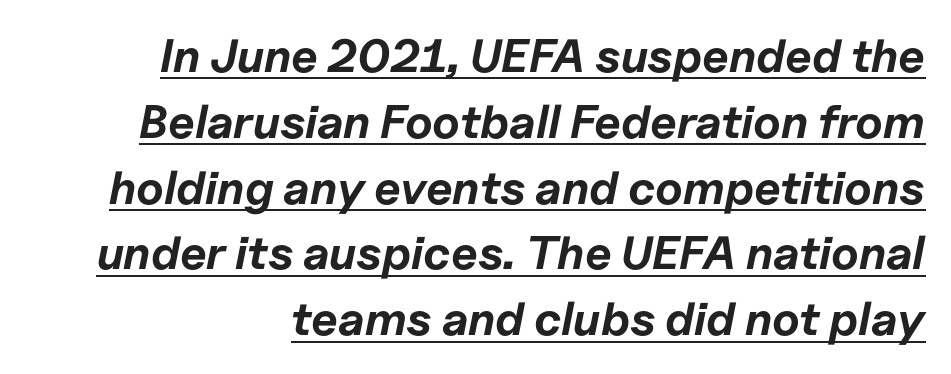
Underlining? Definitely there. The lines sit at an ordinary, default distance from one another. In terms of posture, this sample is oblique. The face used here is proportionally spaced, like ordinary book or web type. These lines carry a lot of weight — the face is fully bold. A typesetter would call this zero additional tracking.
